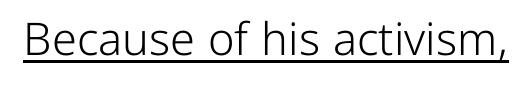
The image shows 45 px light sans-serif type, upright; set normal letter spacing, underlined; low stroke contrast and a medium x-height.
